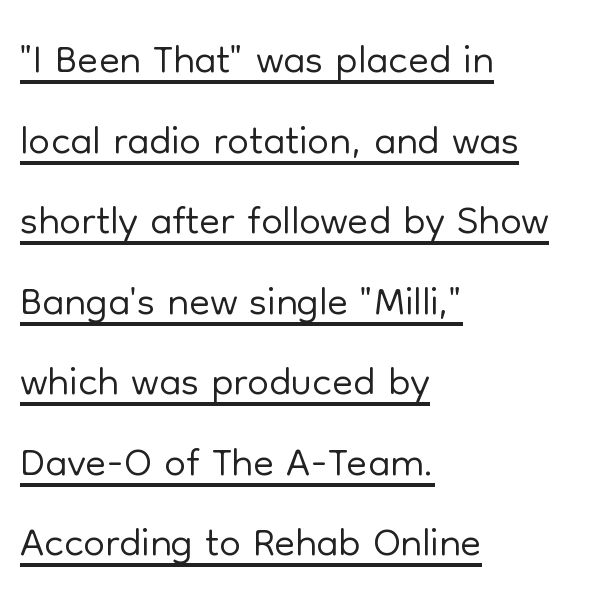
The image shows 61 px light sans-serif type, upright; set left-aligned, normal line spacing (1.32x), normal letter spacing, underlined; low stroke contrast and a medium x-height.
